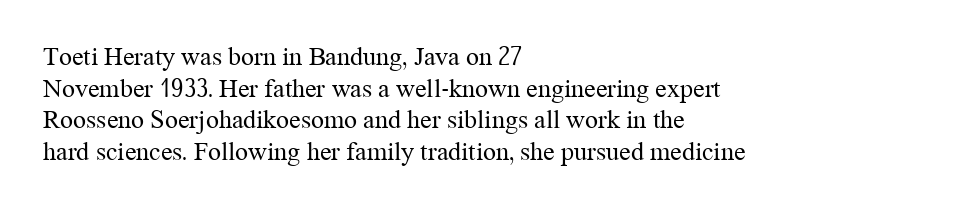
Nope, not italic — everything's standing straight. The font is comparable to plain body text, perhaps lighter. Inter-character spacing is left at the font's built-in metrics. The zone under the glyphs is completely vacant. These lines are set flush left with a ragged right edge.
